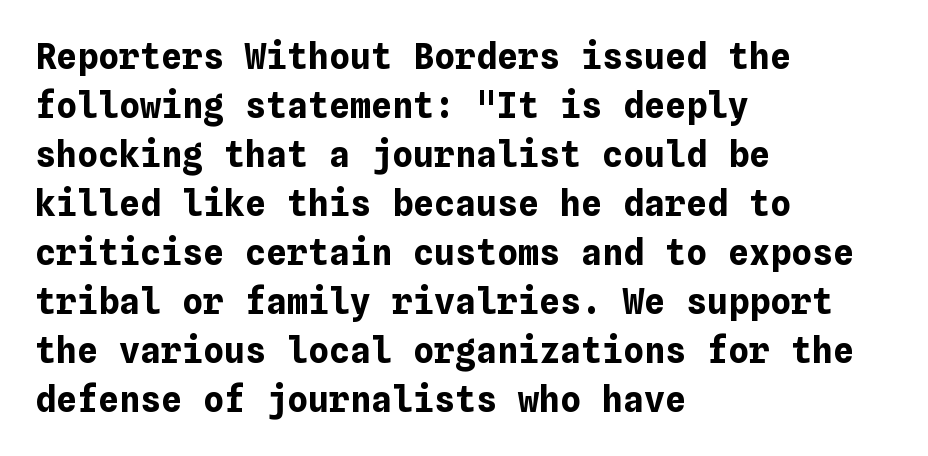
Q: Is the text bold? A: Yes.
Q: Is the text italic (slanted)? A: No, it is upright.
Q: Is the text underlined? A: No.
Q: How is the paragraph aligned? A: Left-aligned.
Q: Is the spacing between letters normal or unusually wide? A: Normal.
Q: Is the spacing between lines tight, normal or loose? A: Normal.
Q: Width (condensed, normal, or wide)? A: Normal.
Q: Stroke contrast? A: Low.
Q: x-height? A: Medium.
